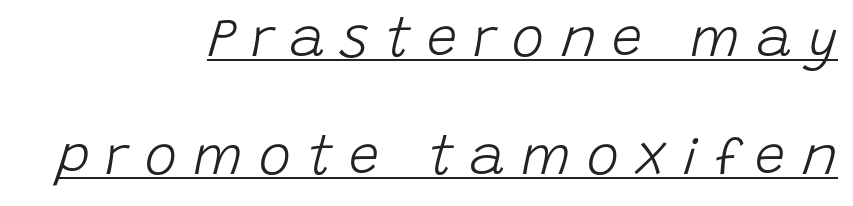
Designer's note — italics engaged. Line spacing here is loose. A continuous stroke trails under the words, as in a hyperlink. Where is the straight margin? On the right. You could not count columns in this text — the font is proportionally spaced.
